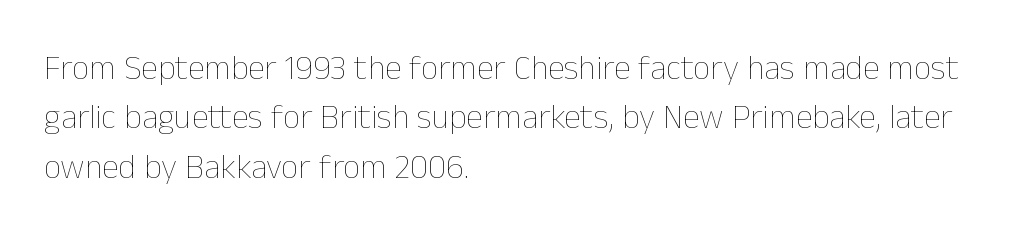
{"italic": "no", "bold": "no", "weight": "thin", "width": "normal", "stroke_contrast": "low", "x_height": "medium", "monospaced": "no", "underline": "no", "align": "left", "line_spacing": "normal", "line_spacing_ratio": 1.45, "letter_spacing": "normal", "letter_spacing_em": 0.0, "glyph_px": 34}
